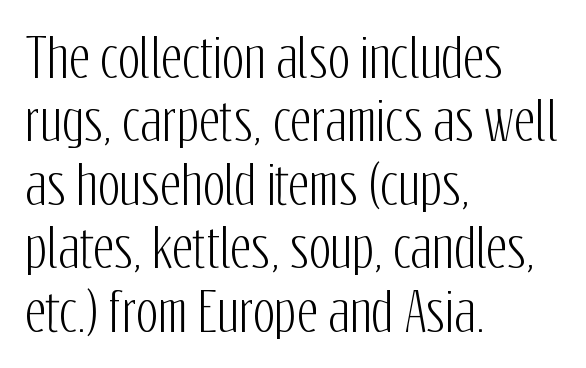
Q: Is the text italic (slanted)? A: No, it is upright.
Q: Is the typeface a serif or a sans-serif typeface? A: Sans-serif.
Q: Is the text underlined? A: No.
Q: How is the paragraph aligned? A: Left-aligned.
Q: Is the spacing between letters normal or unusually wide? A: Normal.
Q: Width (condensed, normal, or wide)? A: Condensed.
Q: Stroke contrast? A: Low.
Q: x-height? A: Medium.
Q: Monospaced? A: No.
